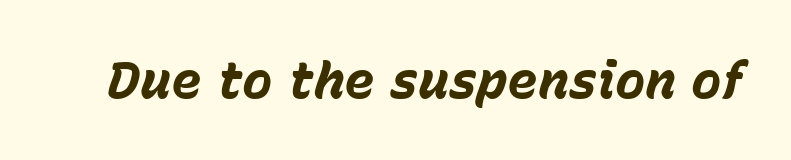
{"italic": "yes", "lean": "right", "slant_degrees": 15, "bold": "yes", "weight": "bold", "width": "normal", "stroke_contrast": "low", "x_height": "medium", "monospaced": "no", "underline": "no", "letter_spacing": "normal", "letter_spacing_em": 0.0, "glyph_px": 51}
